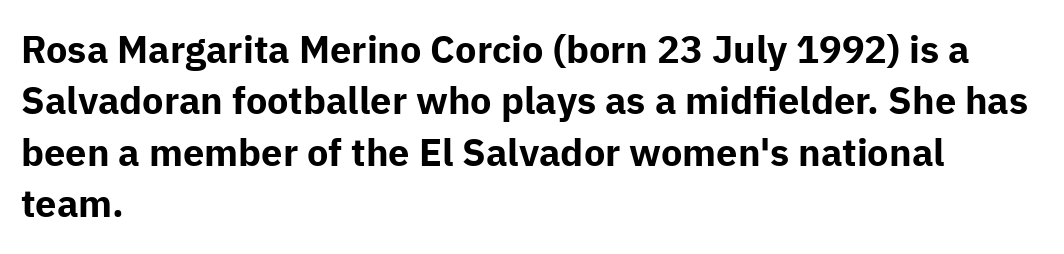
The passage shown is not underscored anywhere. A roman cut, with each character standing at attention. A student would call this left alignment; a typographer would say flush left, rag right. Inter-character spacing is left at the font's built-in metrics.
